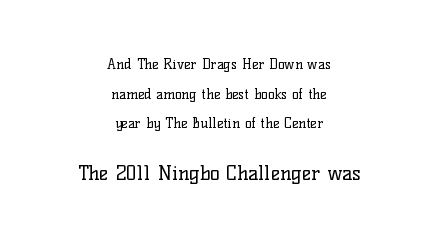
Vertical spacing — loose. The letterforms sit at book weight or below. The lettering stays uniformly vertical, giving the passage a roman look. Inter-character spacing is left at the font's built-in metrics. Which margin do the lines hug? Neither — every line sits in the middle.
